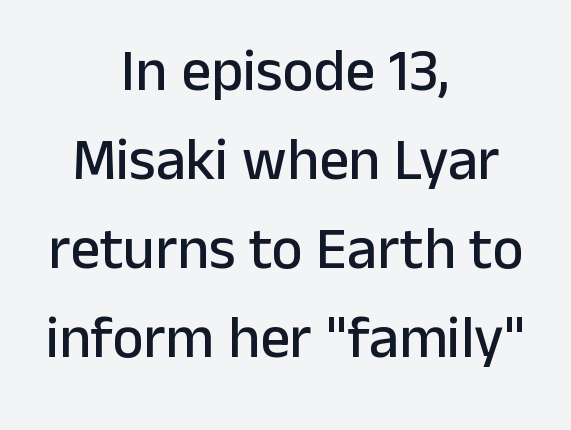
The leading is moderate, giving the passage an even texture. A bare baseline throughout the passage. In CSS terms this would be text-align: center. Is the letter spacing exaggerated? No — it looks like the ordinary default.
